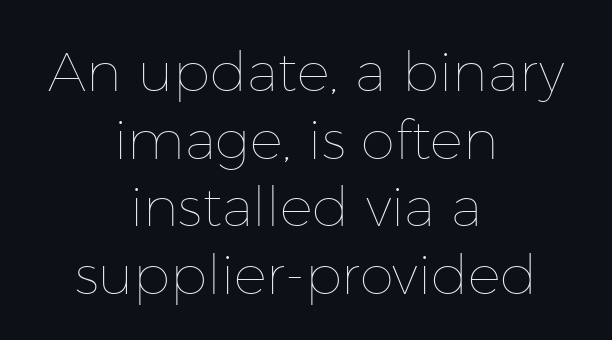
Here the glyphs are tracked normally, forming tight word shapes. This is not heavy type; no bold has been used. Does the lettering tilt? It doesn't — this is upright. The rendering uses natural spacing where letterforms have individual widths.
